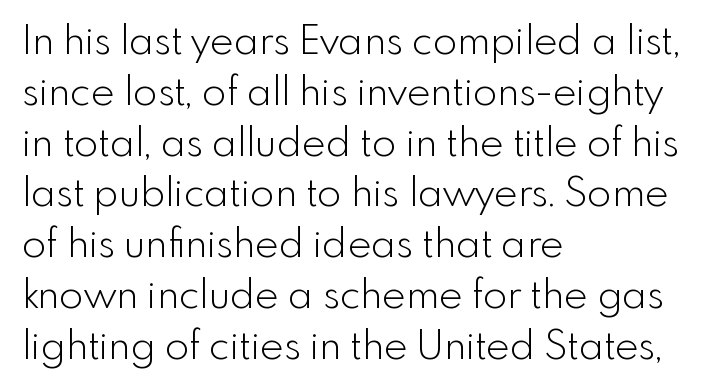
{"serif": "no", "italic": "no", "bold": "no", "weight": "light", "width": "normal", "x_height": "small", "monospaced": "no", "underline": "no", "align": "left", "line_spacing": "normal", "line_spacing_ratio": 1.27, "letter_spacing": "normal", "letter_spacing_em": 0.0, "glyph_px": 40}
